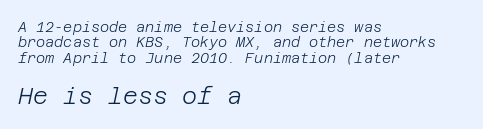
The image shows 23 px text type, italic (leaning right); set left-aligned, tight line spacing (1.09x), normal letter spacing, not underlined; the second (bottom) block is 1.64x larger.
